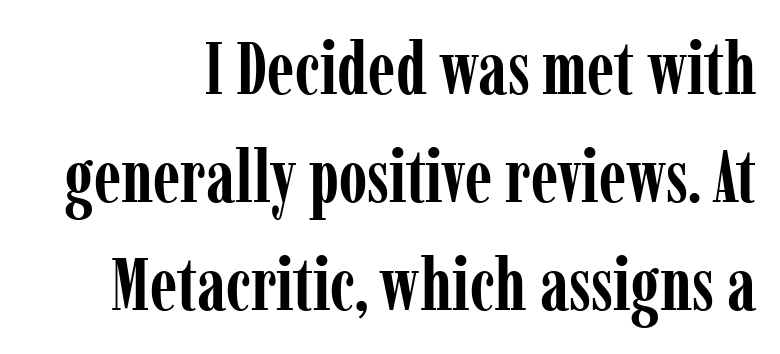
Default kerning and tracking; the words read as compact shapes. The vertical gap from one line to the next is medium. Weight check: bold — yes, fully. Is this a fixed-width face? No — the glyphs have proportional, varying widths.
